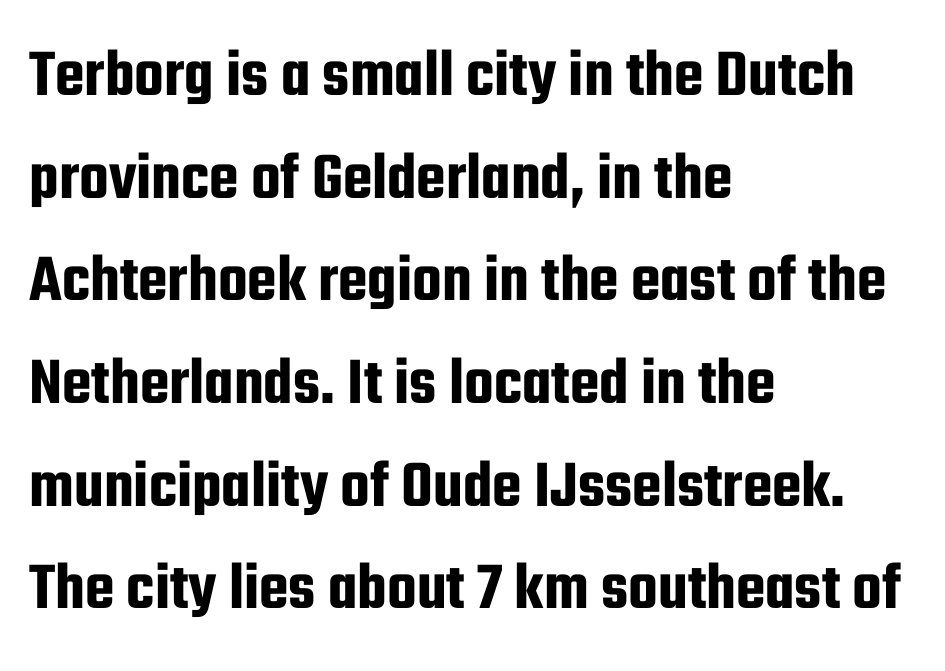
Q: Is the text italic (slanted)? A: No, it is upright.
Q: Is the typeface a serif or a sans-serif typeface? A: Sans-serif.
Q: Is the text underlined? A: No.
Q: How is the paragraph aligned? A: Left-aligned.
Q: Is the spacing between letters normal or unusually wide? A: Normal.
Q: Is the spacing between lines tight, normal or loose? A: Normal.
Q: Width (condensed, normal, or wide)? A: Condensed.
Q: Stroke contrast? A: Low.
Q: x-height? A: Medium.
Q: Monospaced? A: No.
